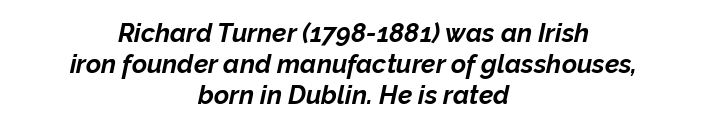
{"italic": "yes", "lean": "right", "slant_degrees": 12, "bold": "yes", "underline": "no", "align": "center", "line_spacing_ratio": 1.19, "letter_spacing": "normal", "letter_spacing_em": 0.0, "glyph_px": 26}
